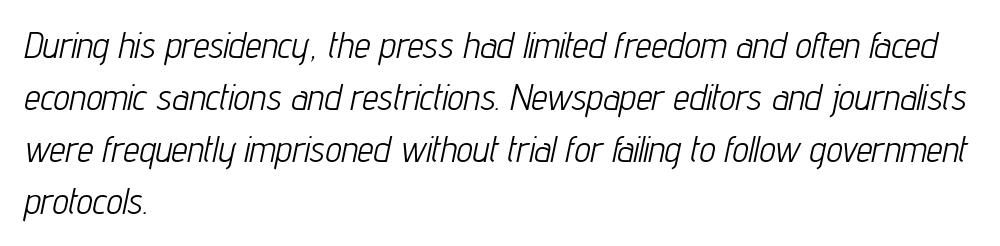
The image shows 36 px light, condensed type, italic (leaning right); set left-aligned, normal line spacing (1.44x), normal letter spacing, not underlined; low stroke contrast and a medium x-height.
